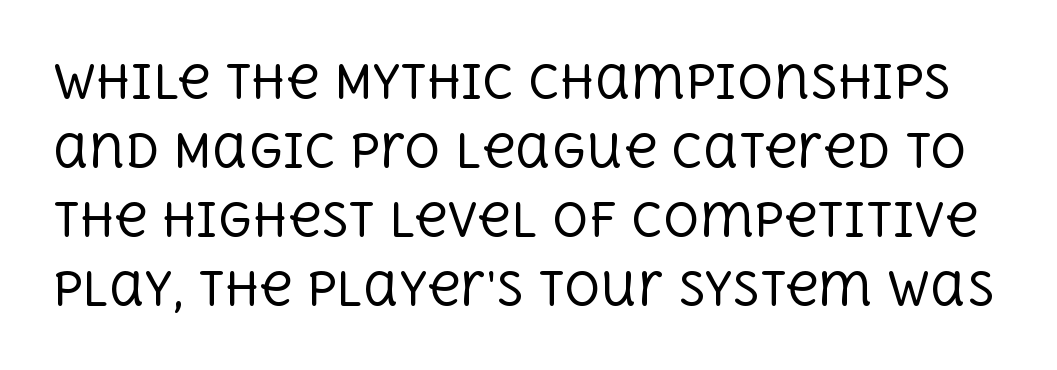
The image shows 45 px regular-weight serif type, upright; set normal line spacing (1.53x), normal letter spacing, not underlined; a large x-height.
